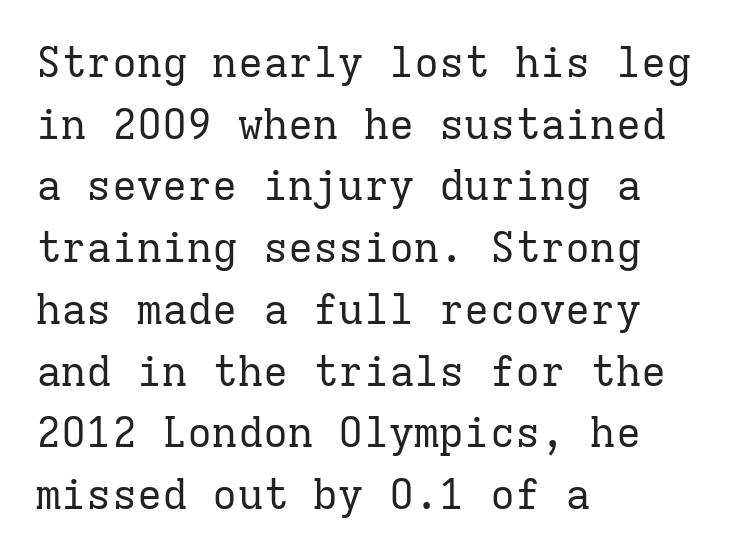
Q: Is the text bold? A: No.
Q: Is the text italic (slanted)? A: No, it is upright.
Q: Is the typeface a serif or a sans-serif typeface? A: Serif.
Q: Is the text underlined? A: No.
Q: How is the paragraph aligned? A: Left-aligned.
Q: Is the spacing between letters normal or unusually wide? A: Normal.
Q: Is the spacing between lines tight, normal or loose? A: Normal.
Q: Width (condensed, normal, or wide)? A: Normal.
Q: Stroke contrast? A: Low.
Q: x-height? A: Medium.
Q: Monospaced? A: Yes.
